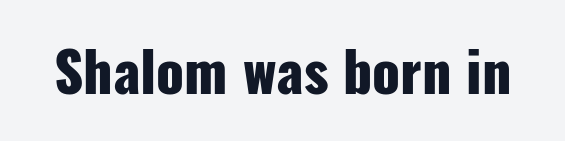
The image shows 56 px heavy, condensed sans-serif type, upright; set normal letter spacing, not underlined; low stroke contrast and a medium x-height.
